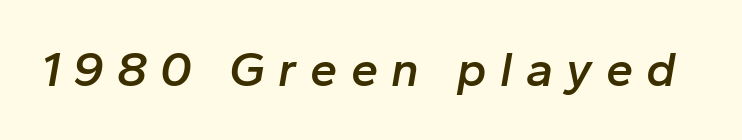
This sample has the flowing, uneven cadence of proportional lettering. Quick note: italic. Does the weight exceed regular? Yes, but only to semibold. What stands out about the letter spacing? Its width — letters are far apart.
